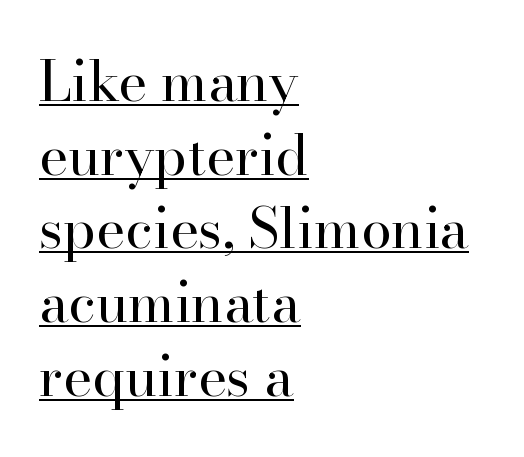
{"serif": "yes", "italic": "no", "bold": "no", "weight": "regular", "width": "normal", "stroke_contrast": "high", "x_height": "small", "monospaced": "no", "underline": "yes", "align": "left", "line_spacing": "normal", "line_spacing_ratio": 1.34, "letter_spacing": "normal", "letter_spacing_em": 0.0, "glyph_px": 55}
